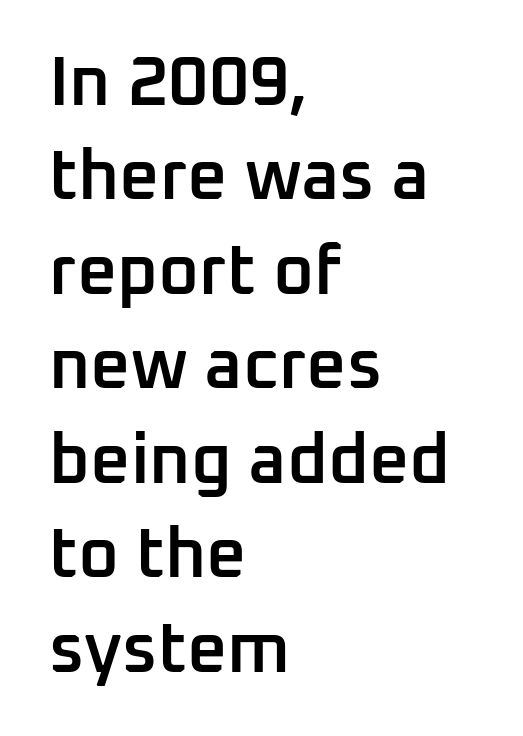
The image shows 70 px semibold sans-serif type, upright; set left-aligned, normal line spacing (1.35x), normal letter spacing, not underlined; low stroke contrast and a medium x-height.
